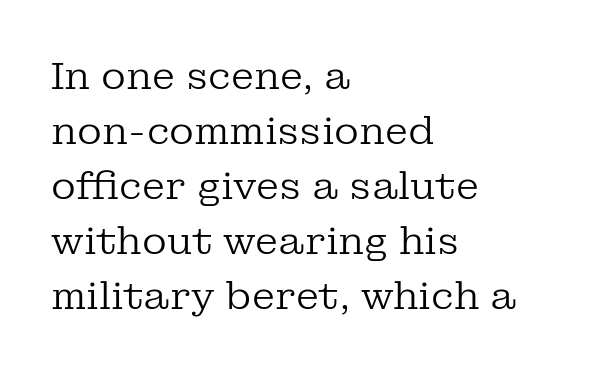
Q: Is the text bold? A: No.
Q: Is the text italic (slanted)? A: No, it is upright.
Q: Is the typeface a serif or a sans-serif typeface? A: Serif.
Q: Is the text underlined? A: No.
Q: How is the paragraph aligned? A: Left-aligned.
Q: Is the spacing between letters normal or unusually wide? A: Normal.
Q: Is the spacing between lines tight, normal or loose? A: Normal.
Q: Width (condensed, normal, or wide)? A: Normal.
Q: Stroke contrast? A: Low.
Q: x-height? A: Medium.
Q: Monospaced? A: No.
